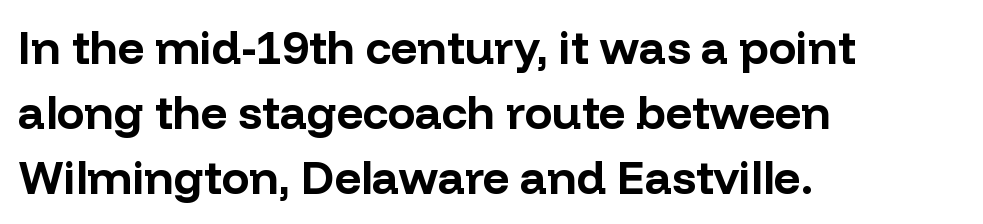
{"serif": "no", "italic": "no", "bold": "yes", "weight": "bold", "width": "normal", "stroke_contrast": "low", "x_height": "medium", "monospaced": "no", "underline": "no", "align": "left", "line_spacing": "normal", "line_spacing_ratio": 1.41, "letter_spacing": "normal", "letter_spacing_em": 0.0, "glyph_px": 46}
